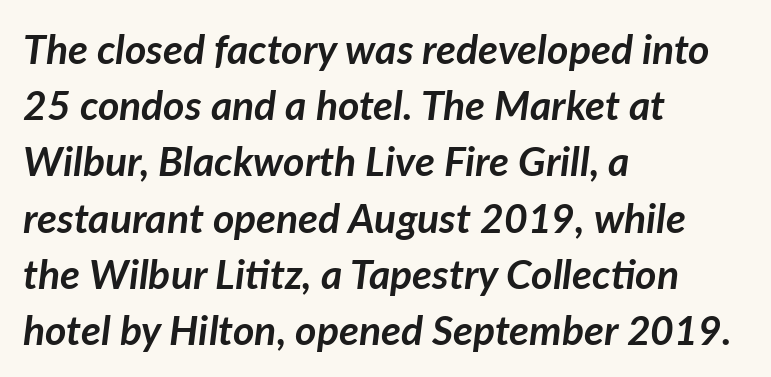
The image shows 41 px semibold type, italic (leaning right); set left-aligned, normal line spacing (1.37x), normal letter spacing, not underlined; low stroke contrast and a medium x-height.
